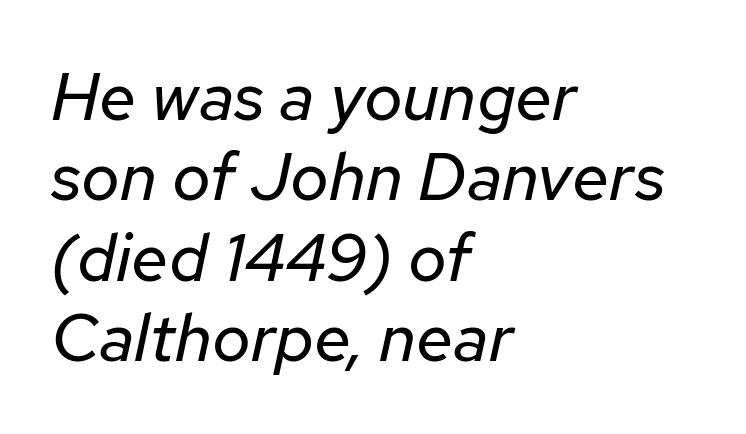
Q: Is the text bold? A: No.
Q: Is the text italic (slanted)? A: Yes, it leans right by about 12 degrees.
Q: Is the text underlined? A: No.
Q: How is the paragraph aligned? A: Left-aligned.
Q: Is the spacing between letters normal or unusually wide? A: Normal.
Q: Width (condensed, normal, or wide)? A: Normal.
Q: Stroke contrast? A: Low.
Q: x-height? A: Medium.
Q: Monospaced? A: No.
